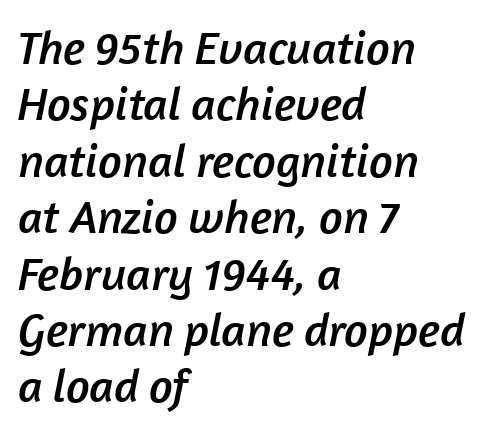
The image shows 47 px sans-serif type; set left-aligned, line spacing 1.2x, normal letter spacing, not underlined; low stroke contrast and a medium x-height.
